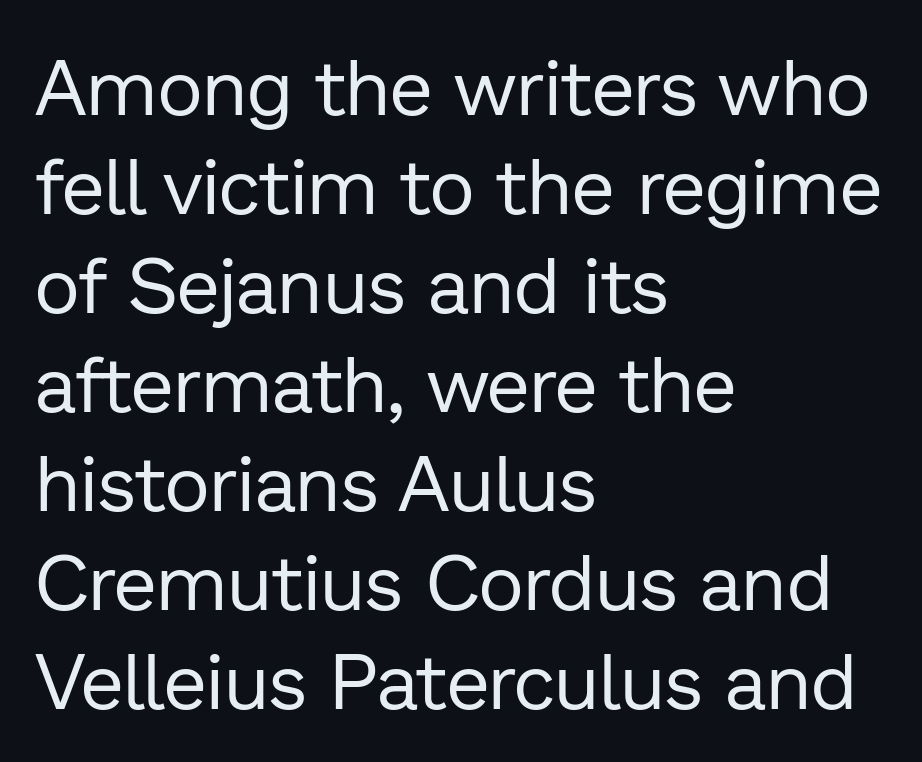
{"serif": "no", "italic": "no", "bold": "no", "weight": "regular", "width": "normal", "stroke_contrast": "low", "x_height": "medium", "monospaced": "no", "underline": "no", "align": "left", "line_spacing": "normal", "line_spacing_ratio": 1.27, "letter_spacing": "normal", "letter_spacing_em": 0.0, "glyph_px": 78}
